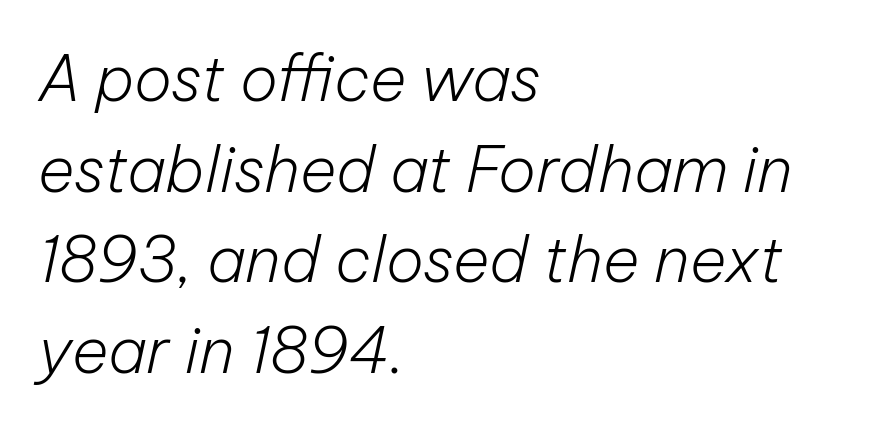
Q: Is the text bold? A: No.
Q: Is the text italic (slanted)? A: Yes, it leans right by about 12 degrees.
Q: Is the text underlined? A: No.
Q: How is the paragraph aligned? A: Left-aligned.
Q: Is the spacing between letters normal or unusually wide? A: Normal.
Q: Is the spacing between lines tight, normal or loose? A: Normal.
Q: Width (condensed, normal, or wide)? A: Normal.
Q: Stroke contrast? A: Low.
Q: x-height? A: Medium.
Q: Monospaced? A: No.
